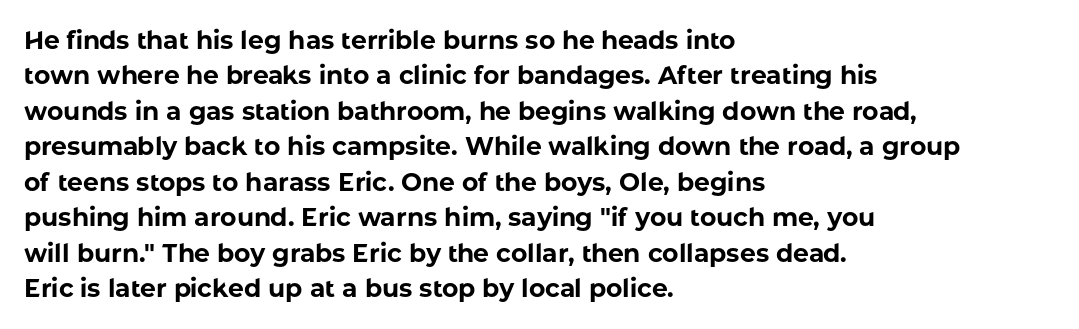
The image shows 25 px bold type, upright; set left-aligned, normal line spacing (1.42x), normal letter spacing, not underlined.
